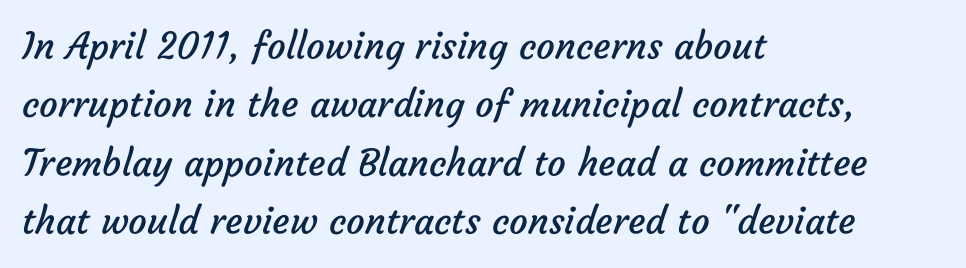
{"serif": "no", "bold": "no", "weight": "regular", "width": "normal", "stroke_contrast": "low", "x_height": "medium", "monospaced": "no", "underline": "no", "align": "left", "line_spacing": "normal", "line_spacing_ratio": 1.58, "letter_spacing": "normal", "letter_spacing_em": 0.0, "glyph_px": 37}
